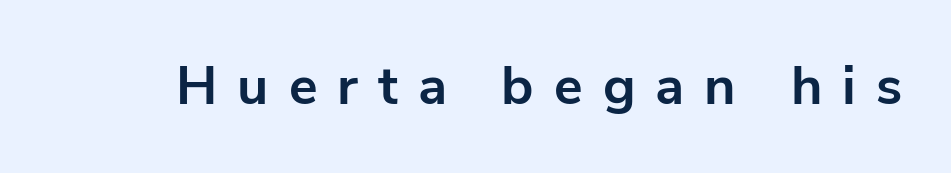
{"serif": "no", "italic": "no", "bold": "yes", "weight": "bold", "width": "normal", "stroke_contrast": "low", "x_height": "medium", "monospaced": "no", "underline": "no", "letter_spacing": "wide", "letter_spacing_em": 0.37, "glyph_px": 54}
